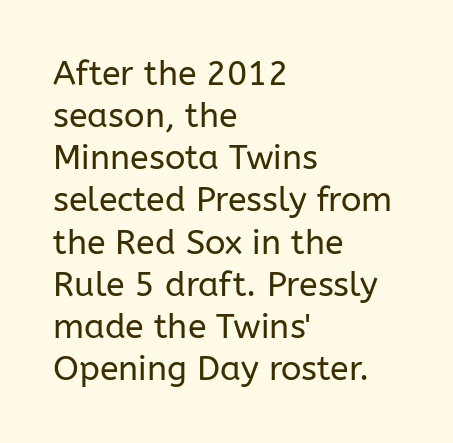
In CSS terms this would be text-align: left. Spacing between characters is what you'd get straight out of the box. These glyphs show unthickened strokes, regular width or finer. This is roman type, the default non-slanted kind.
